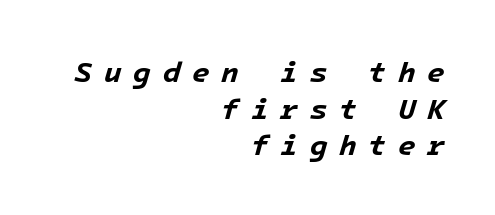
The image shows 29 px bold type, italic (leaning right); set right-aligned, normal line spacing (1.26x), unusually wide letter spacing (+0.4 em), not underlined; low stroke contrast and a medium x-height.
